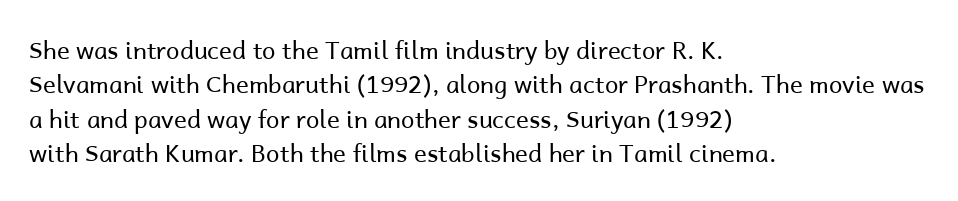
Vertical stems look standard width or narrower in stroke. Default kerning and tracking; the words read as compact shapes. These lines are set flush left with a ragged right edge. The baseline area is clear.
